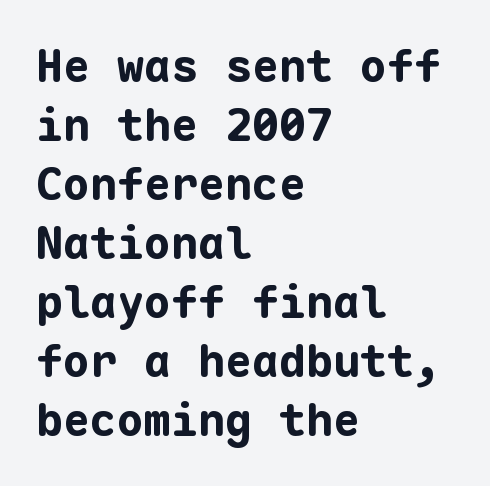
Q: Is the text bold? A: Yes.
Q: Is the text italic (slanted)? A: No, it is upright.
Q: Is the typeface a serif or a sans-serif typeface? A: Sans-serif.
Q: Is the text underlined? A: No.
Q: How is the paragraph aligned? A: Left-aligned.
Q: Is the spacing between letters normal or unusually wide? A: Normal.
Q: Is the spacing between lines tight, normal or loose? A: Normal.
Q: Width (condensed, normal, or wide)? A: Normal.
Q: Stroke contrast? A: Low.
Q: x-height? A: Medium.
Q: Monospaced? A: Yes.
